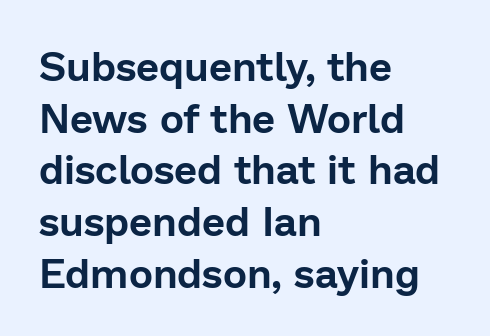
Is the letter spacing exaggerated? No — it looks like the ordinary default. The baseline area is clear. Every character sits straight up, as roman type does. Teacher's note: observe the even left margin — that is flush-left alignment. Spacing verdict: proportional, widths tailored to each character.
